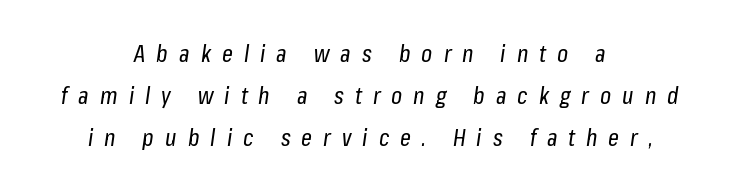
Compared with ordinary roman type, these characters are visibly tilted. Letters rest on an invisible, unmarked baseline. Leftover space on each line is divided equally before and after the words. There is plenty of visible air inserted between adjacent glyphs. Compared with a typical body face, this is equally light or lighter still.
